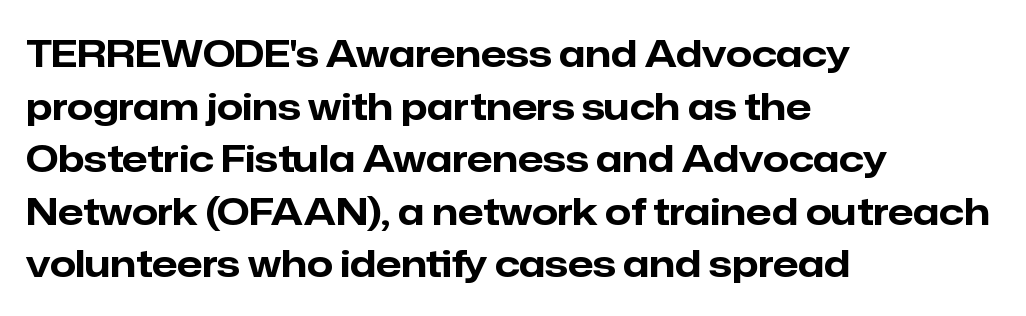
The leading is moderate, giving the passage an even texture. Observe the absence of serifs on each vertical stroke in this sample. You'd pick this weight for a headline — it's a proper bold. The area under the type is left untouched. Each letter keeps its own natural width here, so spacing adapts to shape. In terms of posture, this sample is upright.
